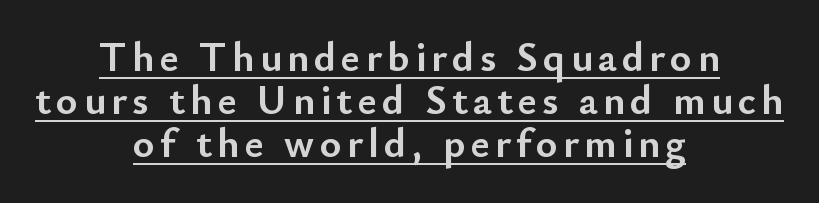
Does the lettering tilt? It doesn't — this is upright. The font is running at its bold setting. The string is rendered with underlining switched on. These lines are rendered in a variable-pitch font.
